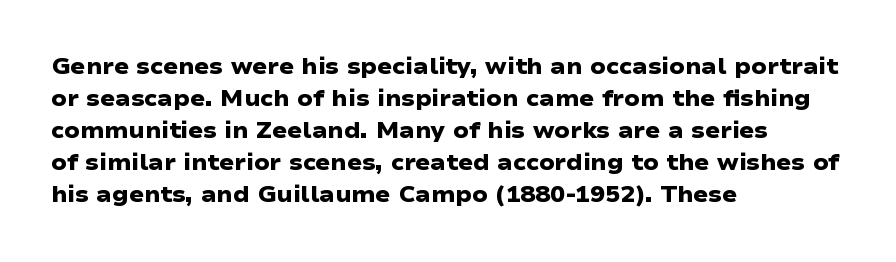
{"bold": "yes", "underline": "no", "align": "left", "line_spacing": "normal", "line_spacing_ratio": 1.46, "letter_spacing": "normal", "letter_spacing_em": 0.0, "glyph_px": 22}
